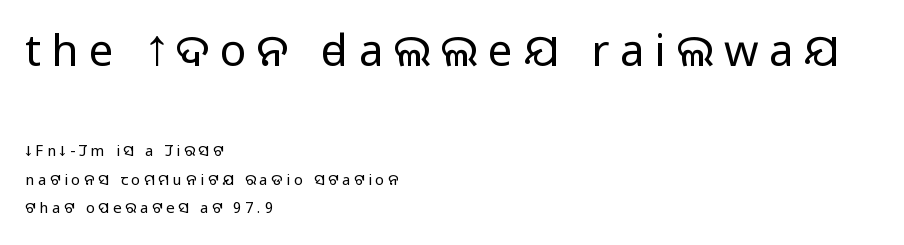
{"serif": "no", "italic": "no", "bold": "no", "weight": "regular", "width": "normal", "stroke_contrast": "low", "x_height": "large", "monospaced": "no", "underline": "no", "align": "left", "line_spacing_ratio": 1.87, "letter_spacing": "wide", "letter_spacing_em": 0.24, "larger_block": "first", "size_ratio": 2.93, "glyph_px": 44}
